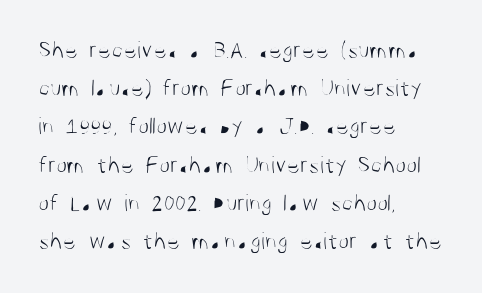
{"italic": "no", "bold": "no", "underline": "no", "align": "left", "line_spacing": "normal", "line_spacing_ratio": 1.53, "letter_spacing": "normal", "letter_spacing_em": 0.0, "glyph_px": 25}
